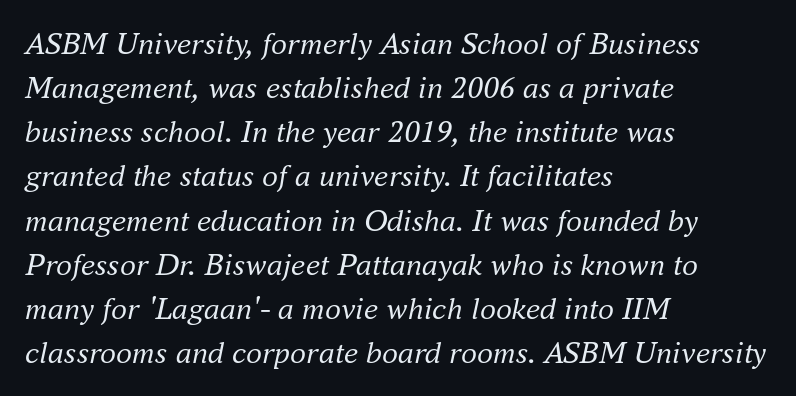
Honestly, the row spacing looks completely unremarkable. The baseline area is clear. Does the type have serifs? Yes, each stem ends in a small foot. The letters are slanted; this is an italic face. Here the designer chose a conventional face with non-uniform glyph widths. Does the copy run flush right? No — it runs flush left.
